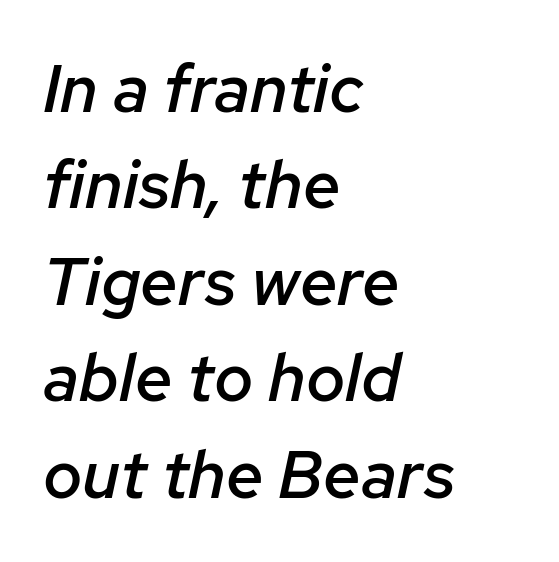
Tall strokes in this sample are angled rather than plumb. Teacher's note: observe the even left margin — that is flush-left alignment. Check the space under the baseline: it is left empty. Rows of type keep a routine distance in the vertical direction. Default kerning and tracking; the words read as compact shapes.
